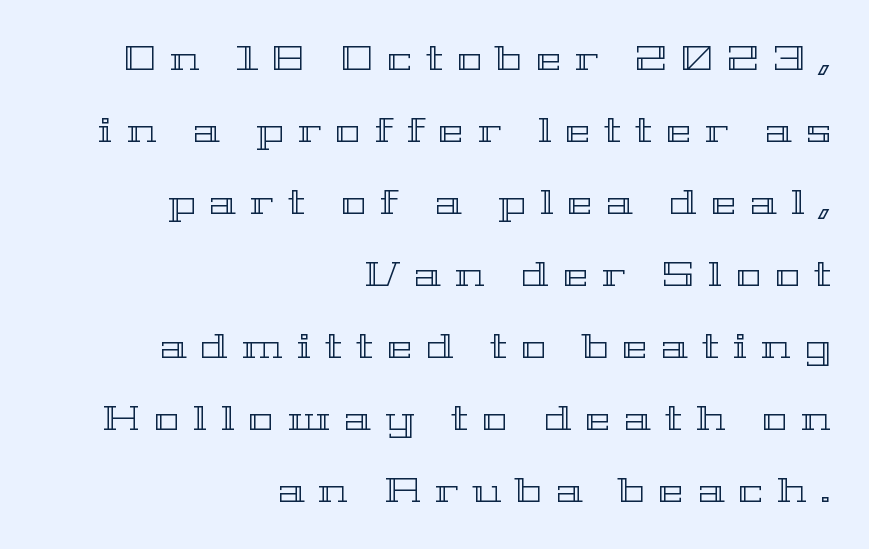
Is the letter spacing exaggerated? Yes — the characters are pushed far apart. Airy leading. Plain, unruled lines of type. Think of a printed novel: that variable character pitch is what you see here. Compared with a flush-left layout, this one pins lines to the opposite, right side.
